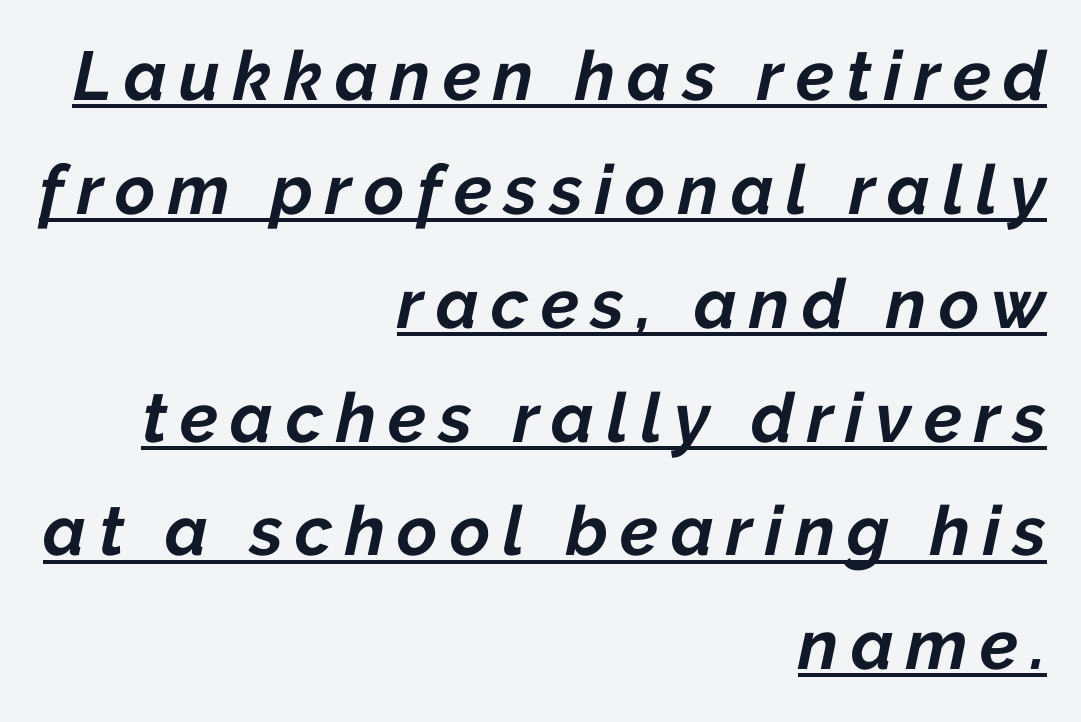
The image shows 69 px bold type, italic (leaning right); set right-aligned, normal line spacing (1.65x), underlined; low stroke contrast and a medium x-height.
